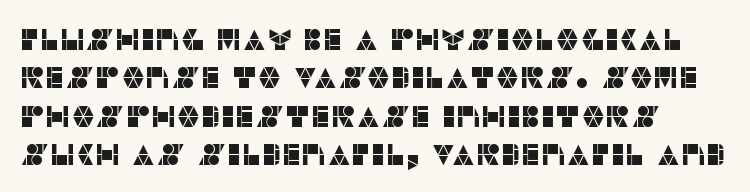
The image shows 30 px sans-serif type, upright; set normal line spacing (1.28x), normal letter spacing, not underlined; low stroke contrast and a large x-height.
